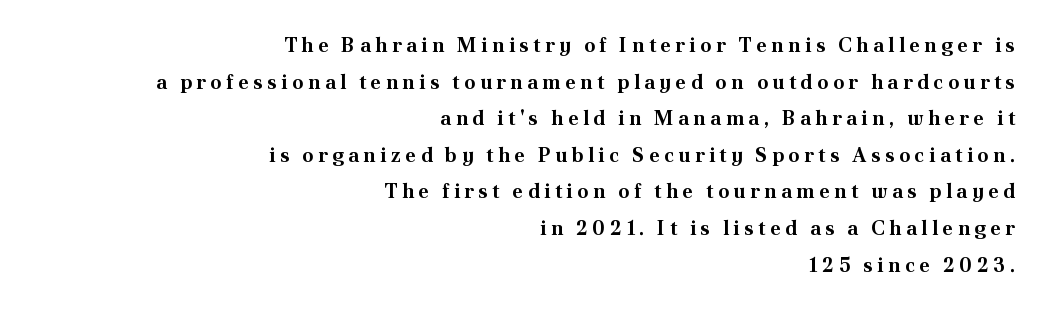
Each word looks stretched out because of the extra space between its letters. Horizontally, the lines are justified to the trailing edge only. The type sits square on the baseline with zero lean. The string is rendered with underlining switched off. The glyphs have the mass of a bold cut.
